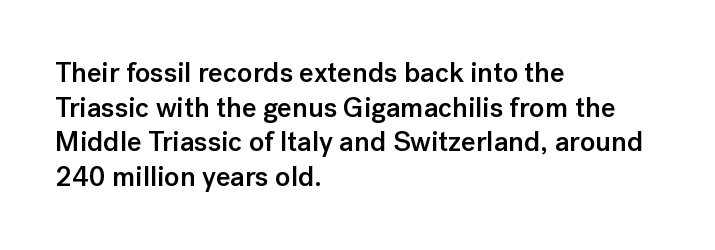
The image shows 28 px semibold sans-serif type, upright; set left-aligned, line spacing 1.24x, normal letter spacing, not underlined; low stroke contrast and a medium x-height.
